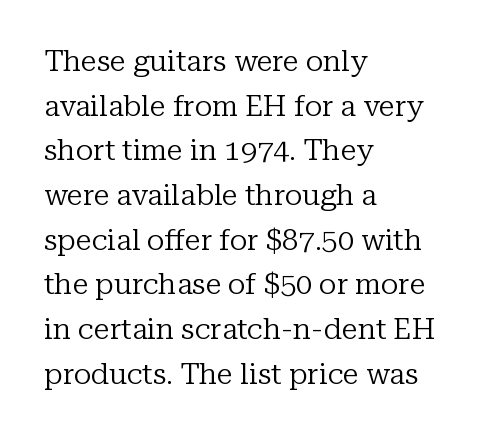
The image shows 29 px regular-weight serif type, upright; set left-aligned, normal line spacing (1.54x), normal letter spacing, not underlined; low stroke contrast and a medium x-height.
